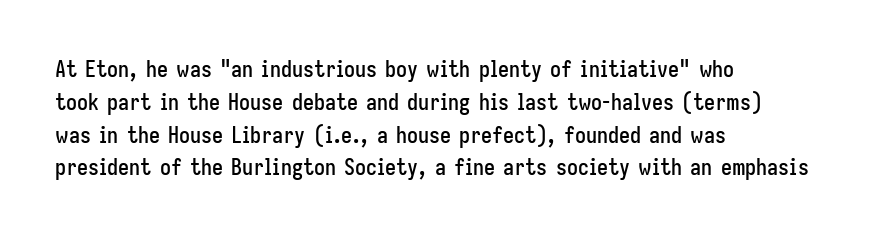
{"italic": "no", "underline": "no", "align": "left", "line_spacing": "normal", "line_spacing_ratio": 1.49, "letter_spacing": "normal", "letter_spacing_em": 0.0, "glyph_px": 22}
